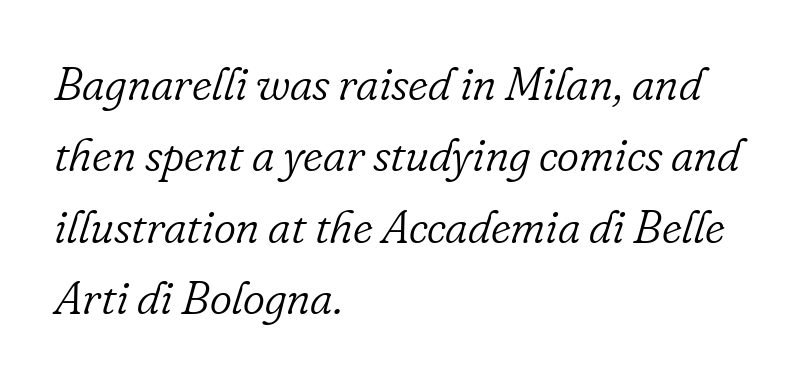
{"serif": "yes", "italic": "yes", "lean": "right", "slant_degrees": 16, "bold": "no", "weight": "light", "width": "normal", "stroke_contrast": "low", "x_height": "small", "monospaced": "no", "underline": "no", "align": "left", "line_spacing": "normal", "line_spacing_ratio": 1.52, "letter_spacing": "normal", "letter_spacing_em": 0.0, "glyph_px": 47}
